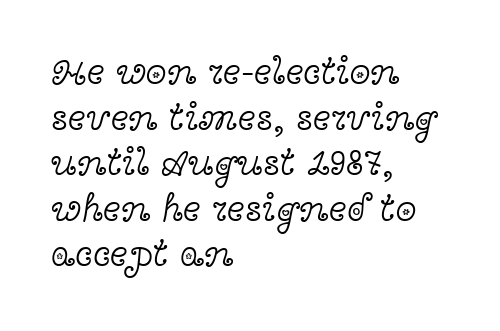
Just letters on the line, the space beneath them empty. These lines are rendered in a variable-pitch font. The rendering keeps characters at their native spacing. Does the type have serifs? Yes, each stem ends in a small foot.
